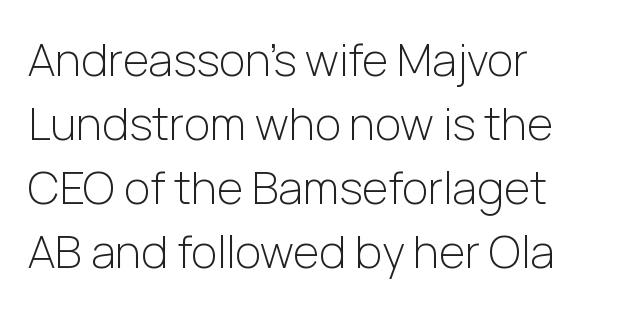
The image shows 45 px light sans-serif type, upright; set left-aligned, normal line spacing (1.42x), normal letter spacing, not underlined; low stroke contrast and a medium x-height.
